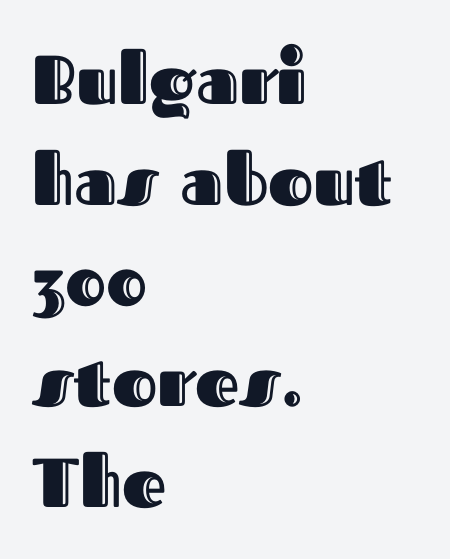
Q: Is the text italic (slanted)? A: No, it is upright.
Q: Is the text underlined? A: No.
Q: How is the paragraph aligned? A: Left-aligned.
Q: Is the spacing between letters normal or unusually wide? A: Normal.
Q: Is the spacing between lines tight, normal or loose? A: Normal.
Q: Width (condensed, normal, or wide)? A: Normal.
Q: x-height? A: Medium.
Q: Monospaced? A: No.
